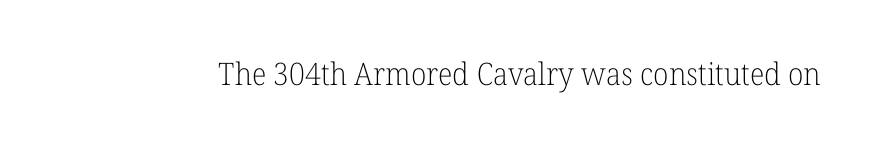
The foot of each line stays bare and open. Spacing verdict: proportional, widths tailored to each character. The lettering stays uniformly vertical, giving the passage a roman look. The type is set solid horizontally, with unmodified tracking. The strokes carry an ordinary text weight at most.
